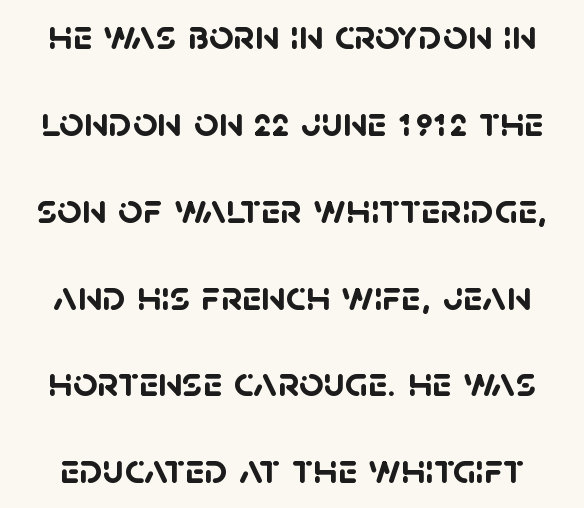
{"serif": "no", "bold": "yes", "weight": "semibold", "width": "normal", "stroke_contrast": "low", "x_height": "large", "monospaced": "no", "underline": "no", "line_spacing": "loose", "line_spacing_ratio": 2.02, "letter_spacing": "normal", "letter_spacing_em": 0.0, "glyph_px": 43}
